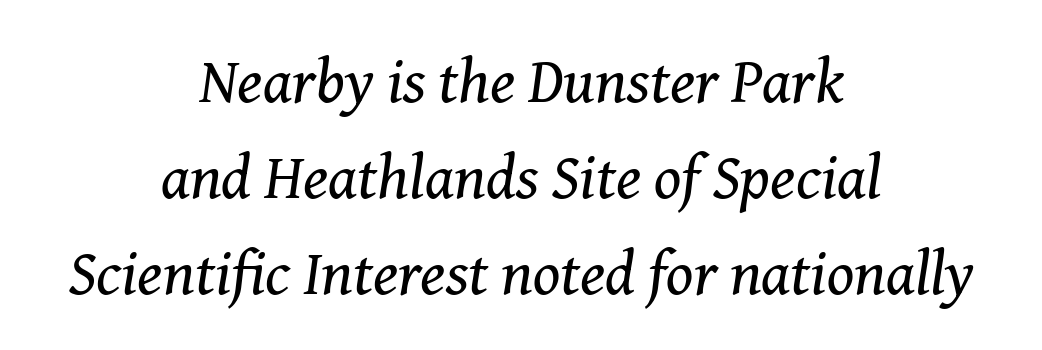
Q: Is the text bold? A: No.
Q: Is the text italic (slanted)? A: Yes, it leans right by about 8 degrees.
Q: Is the typeface a serif or a sans-serif typeface? A: Serif.
Q: Is the text underlined? A: No.
Q: How is the paragraph aligned? A: Centered.
Q: Is the spacing between letters normal or unusually wide? A: Normal.
Q: Is the spacing between lines tight, normal or loose? A: Normal.
Q: Width (condensed, normal, or wide)? A: Normal.
Q: Stroke contrast? A: Medium.
Q: x-height? A: Medium.
Q: Monospaced? A: No.
